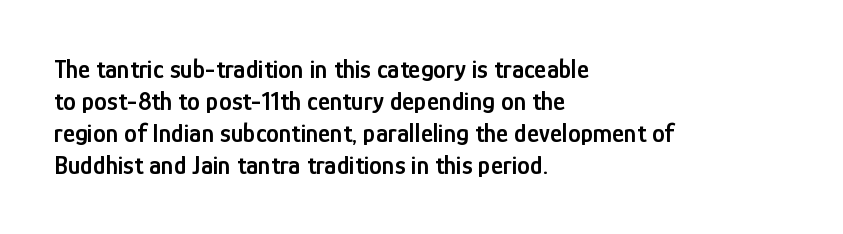
Q: Is the text bold? A: Semi-bold.
Q: Is the text italic (slanted)? A: No, it is upright.
Q: Is the text underlined? A: No.
Q: How is the paragraph aligned? A: Left-aligned.
Q: Is the spacing between letters normal or unusually wide? A: Normal.
